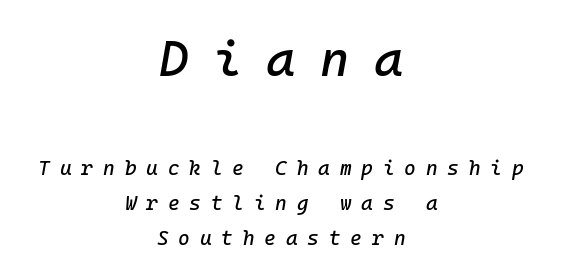
{"italic": "yes", "lean": "right", "slant_degrees": 10, "width": "normal", "stroke_contrast": "low", "x_height": "medium", "underline": "no", "align": "center", "line_spacing_ratio": 1.75, "letter_spacing": "wide", "letter_spacing_em": 0.49, "larger_block": "first", "size_ratio": 2.5, "glyph_px": 50}
